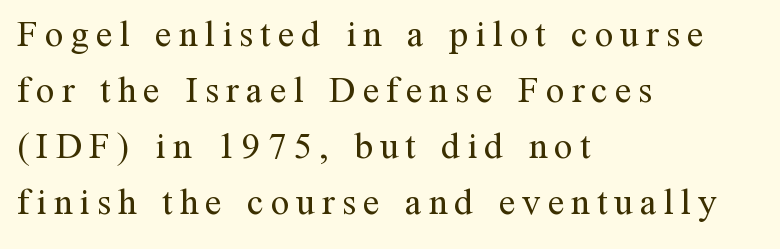
Q: Is the text bold? A: No.
Q: Is the text italic (slanted)? A: No, it is upright.
Q: Is the typeface a serif or a sans-serif typeface? A: Serif.
Q: Is the text underlined? A: No.
Q: How is the paragraph aligned? A: Left-aligned.
Q: Is the spacing between lines tight, normal or loose? A: Normal.
Q: Width (condensed, normal, or wide)? A: Normal.
Q: Stroke contrast? A: Medium.
Q: x-height? A: Medium.
Q: Monospaced? A: No.
